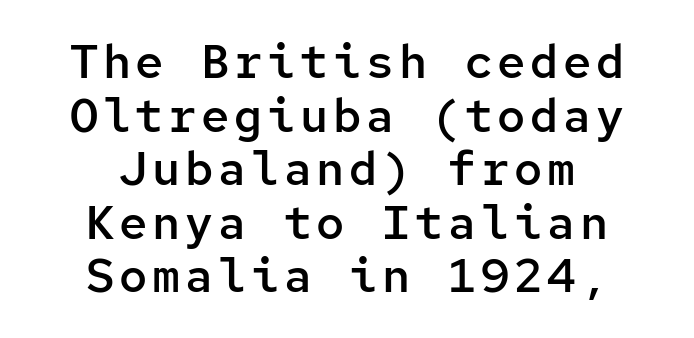
The image shows 47 px semibold sans-serif type, upright, monospaced; set centered, tight line spacing (1.14x), not underlined; low stroke contrast and a medium x-height.
